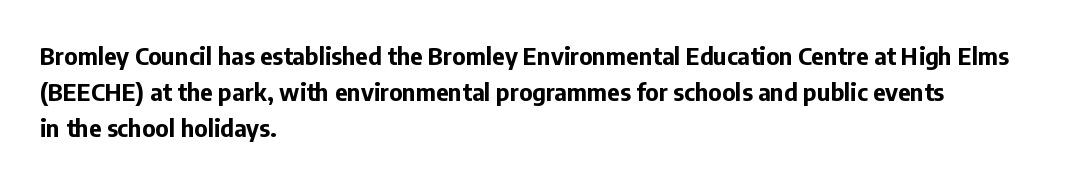
These lines are set flush left with a ragged right edge. Upright lettering throughout. Compared with typical body copy, the letter spacing here is the same. The line-height multiplier appears to be the usual default.
